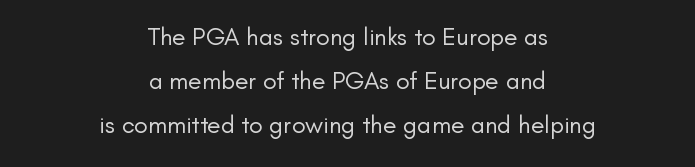
Q: Is the text bold? A: No.
Q: Is the text italic (slanted)? A: No, it is upright.
Q: Is the text underlined? A: No.
Q: How is the paragraph aligned? A: Centered.
Q: Is the spacing between letters normal or unusually wide? A: Normal.
